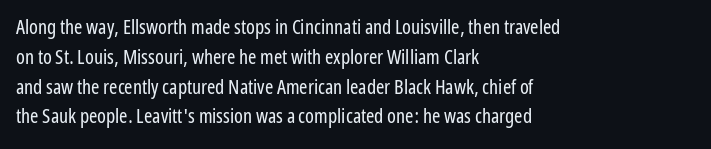
Rule under the text: the space is simply empty. Upright lettering throughout. This rendering leaves character spacing at its baseline value. If you drew a ruler down the left edge, every line would touch it. Is there much room between lines? A standard amount, neither cramped nor airy. This reads as an unemphasized weight, regular at the heaviest.
